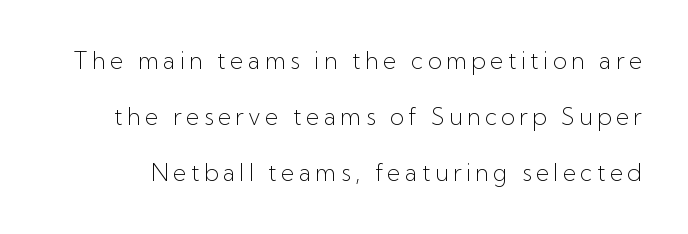
The image shows 23 px text type, upright; set loose line spacing (2.44x), not underlined.
